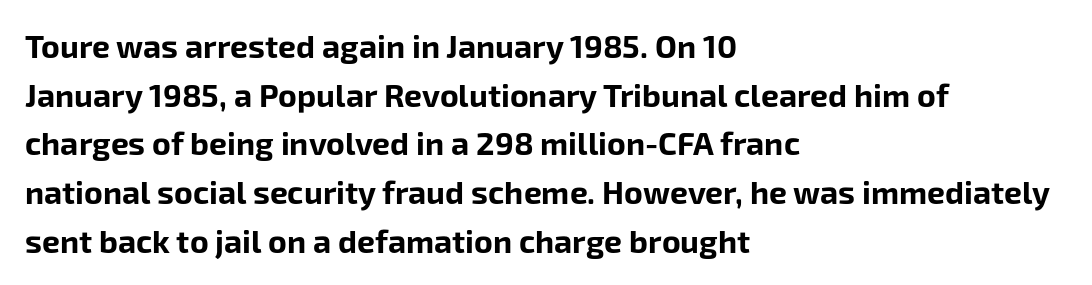
{"serif": "no", "italic": "no", "bold": "yes", "weight": "bold", "width": "normal", "stroke_contrast": "low", "x_height": "medium", "monospaced": "no", "underline": "no", "align": "left", "line_spacing": "normal", "line_spacing_ratio": 1.52, "letter_spacing": "normal", "letter_spacing_em": 0.0, "glyph_px": 32}
